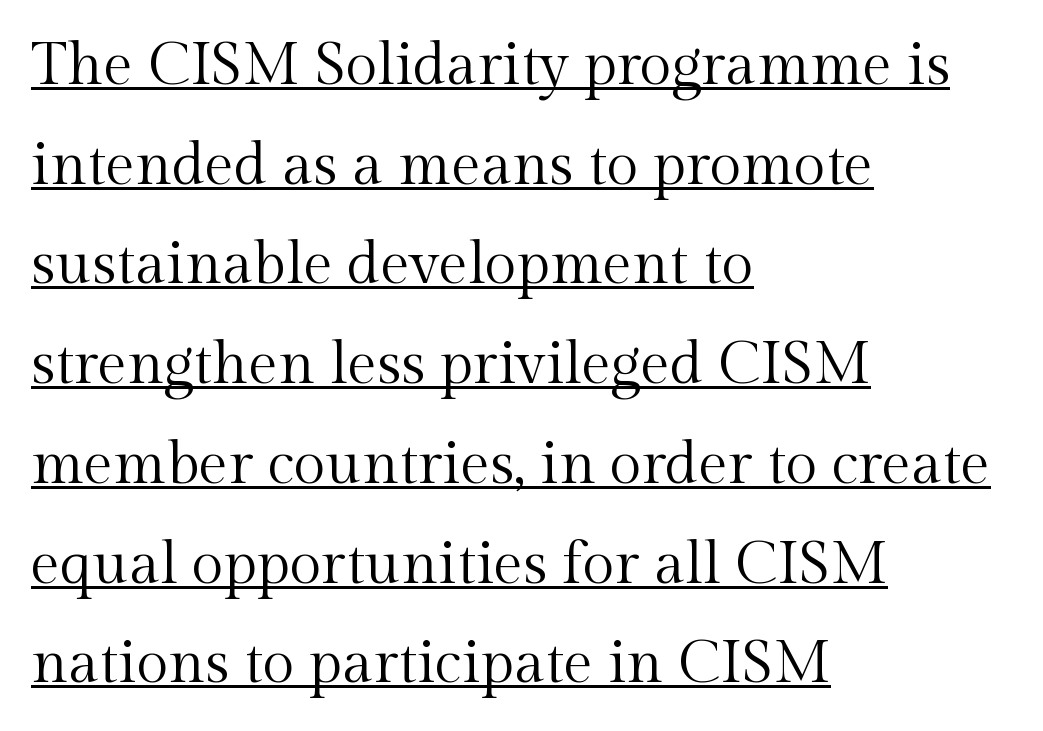
{"serif": "yes", "italic": "no", "bold": "no", "weight": "regular", "width": "normal", "x_height": "medium", "monospaced": "no", "underline": "yes", "align": "left", "line_spacing": "normal", "line_spacing_ratio": 1.69, "letter_spacing": "normal", "letter_spacing_em": 0.0, "glyph_px": 59}
